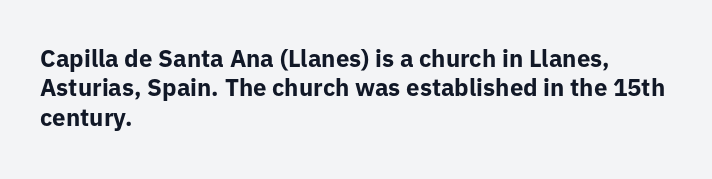
The image shows 24 px bold type, upright; set left-aligned, line spacing 1.22x, normal letter spacing, not underlined.
